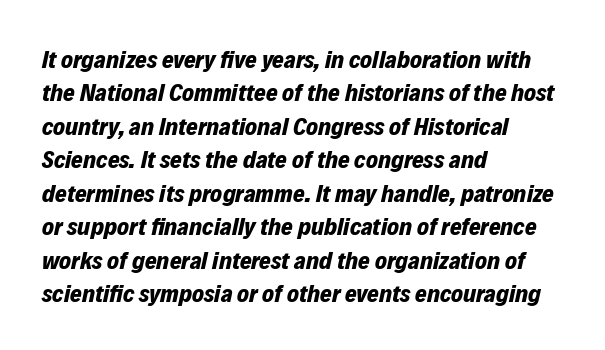
The foot of each line stays bare and open. Chunky letters — that's bold for sure. The face used here is rendered with its standard letterfit. Tall strokes in this sample are angled rather than plumb. These lines sit exactly where default settings would place them.
